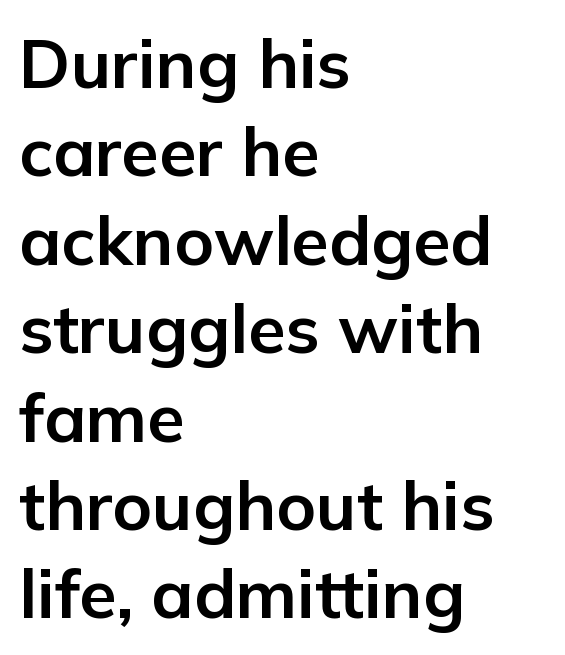
Q: Is the text bold? A: Yes.
Q: Is the text italic (slanted)? A: No, it is upright.
Q: Is the typeface a serif or a sans-serif typeface? A: Sans-serif.
Q: Is the text underlined? A: No.
Q: How is the paragraph aligned? A: Left-aligned.
Q: Is the spacing between letters normal or unusually wide? A: Normal.
Q: Is the spacing between lines tight, normal or loose? A: Normal.
Q: Width (condensed, normal, or wide)? A: Normal.
Q: Stroke contrast? A: Low.
Q: x-height? A: Medium.
Q: Monospaced? A: No.
